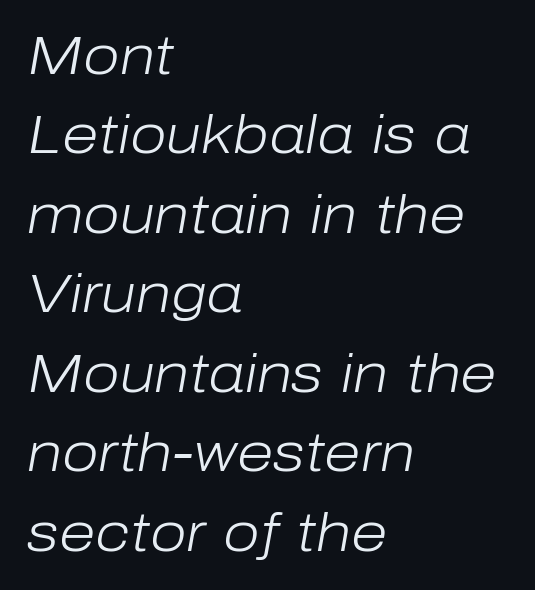
Q: Is the text bold? A: No.
Q: Is the text italic (slanted)? A: Yes, it leans right by about 10 degrees.
Q: Is the text underlined? A: No.
Q: How is the paragraph aligned? A: Left-aligned.
Q: Is the spacing between letters normal or unusually wide? A: Normal.
Q: Is the spacing between lines tight, normal or loose? A: Normal.
Q: Width (condensed, normal, or wide)? A: Normal.
Q: Stroke contrast? A: Low.
Q: x-height? A: Medium.
Q: Monospaced? A: No.
